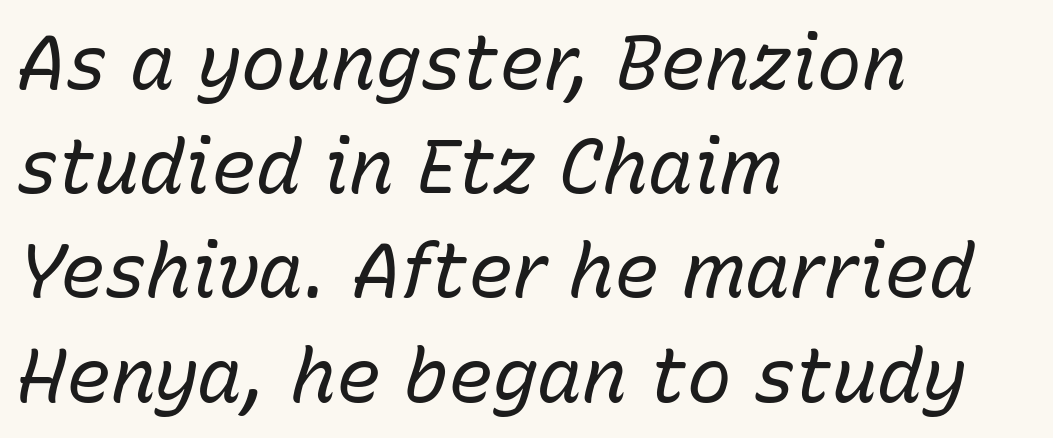
The image shows 75 px regular-weight type, italic (leaning right); set left-aligned, normal line spacing (1.39x), normal letter spacing, not underlined; low stroke contrast and a medium x-height.
